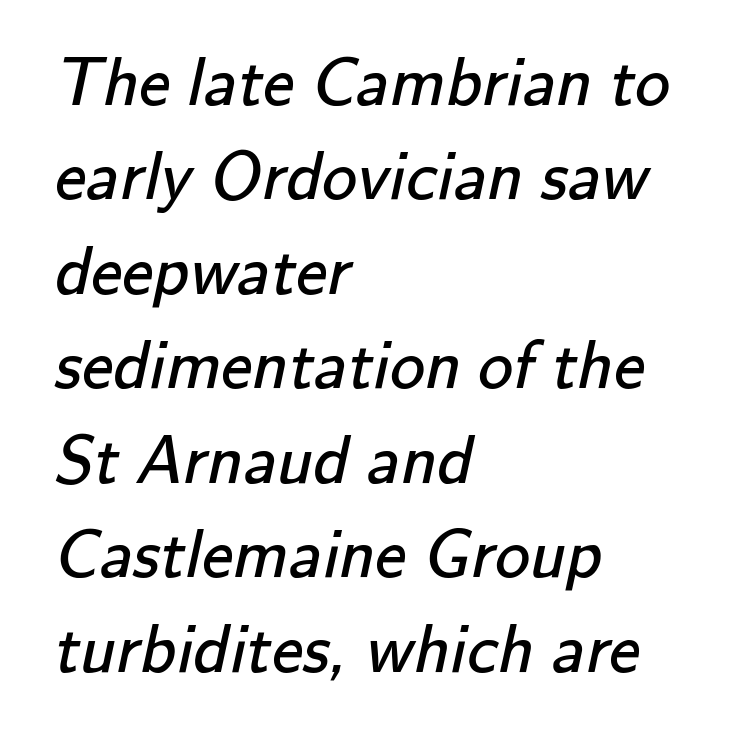
Horizontally, the lines are justified to the leading edge only. Is there much room between lines? A standard amount, neither cramped nor airy. Stroke mass is kept to a normal reading level or below. You could not count columns in this text — the font is proportionally spaced.
